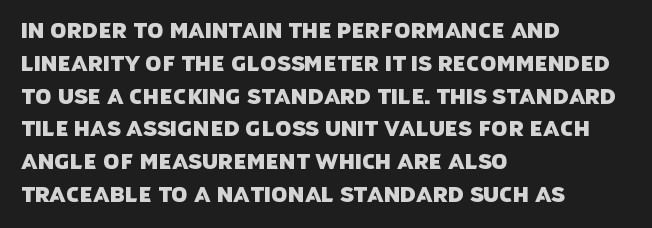
The image shows 21 px text type; set left-aligned, normal line spacing (1.56x), normal letter spacing, not underlined.
